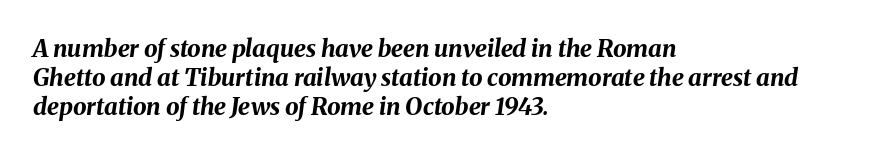
The image shows 24 px bold type, italic (leaning right); set left-aligned, line spacing 1.21x, normal letter spacing, not underlined.
